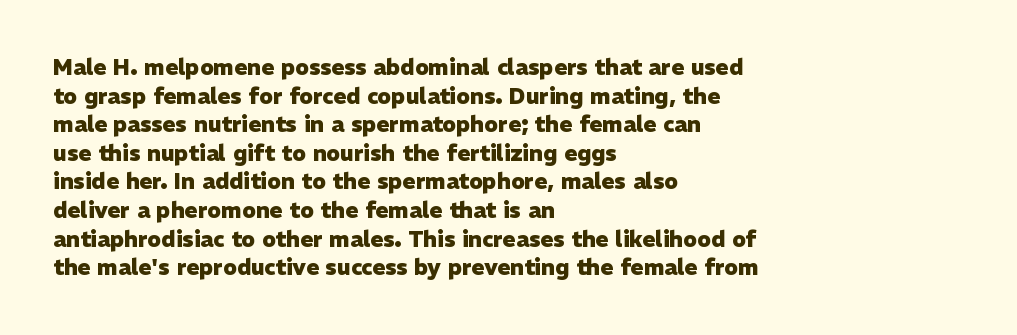
Q: Is the text bold? A: Yes.
Q: Is the text italic (slanted)? A: No, it is upright.
Q: Is the text underlined? A: No.
Q: How is the paragraph aligned? A: Left-aligned.
Q: Is the spacing between letters normal or unusually wide? A: Normal.
Q: Is the spacing between lines tight, normal or loose? A: Normal.
